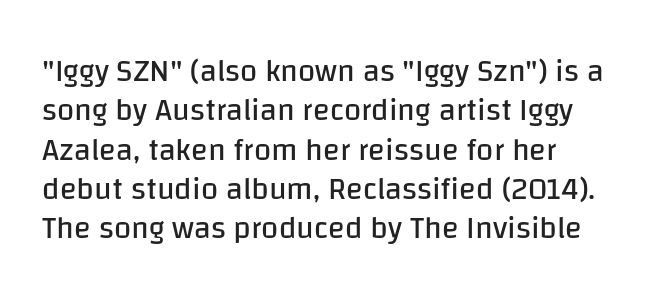
The type is set solid horizontally, with unmodified tracking. This sample has the flowing, uneven cadence of proportional lettering. In terms of leading, this rendering sits right in the middle. Heaviness? Minimal to ordinary, like unemphasized prose. Vertical strokes here are truly vertical.
